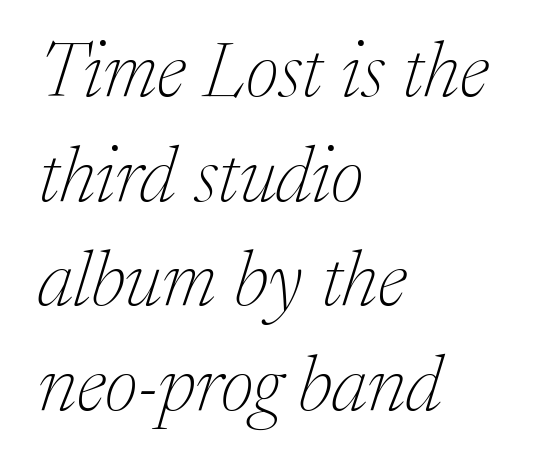
{"serif": "yes", "italic": "yes", "lean": "right", "slant_degrees": 17, "bold": "no", "weight": "thin", "width": "normal", "stroke_contrast": "medium", "x_height": "medium", "monospaced": "no", "underline": "no", "align": "left", "line_spacing": "normal", "line_spacing_ratio": 1.34, "letter_spacing": "normal", "letter_spacing_em": 0.0, "glyph_px": 78}
